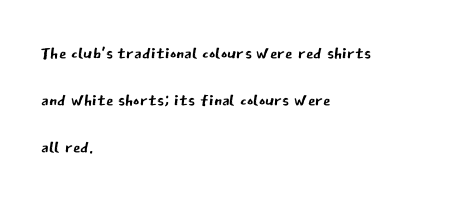
The image shows 24 px text type, upright; set left-aligned, loose line spacing (1.96x), normal letter spacing, not underlined.
